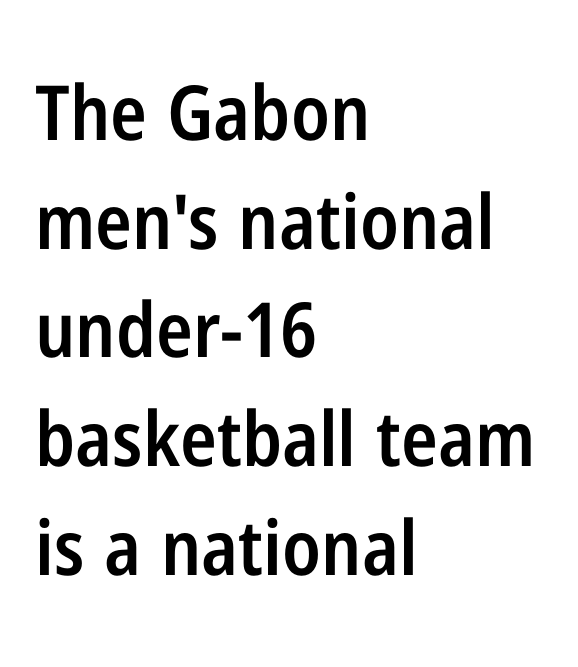
The image shows 76 px semibold, condensed sans-serif type, upright; set left-aligned, normal line spacing (1.43x), normal letter spacing, not underlined; low stroke contrast and a medium x-height.
